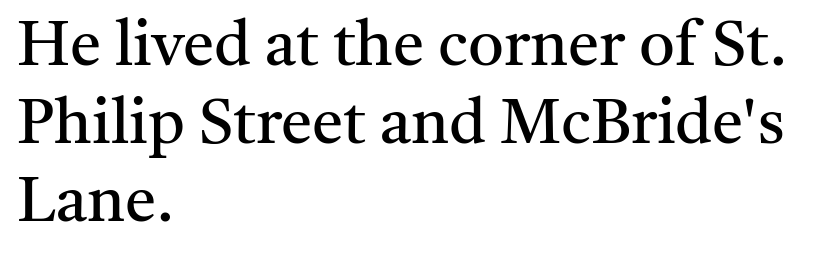
{"serif": "yes", "italic": "no", "bold": "no", "weight": "regular", "width": "normal", "stroke_contrast": "medium", "x_height": "medium", "monospaced": "no", "underline": "no", "align": "left", "line_spacing_ratio": 1.24, "letter_spacing": "normal", "letter_spacing_em": 0.0, "glyph_px": 63}
